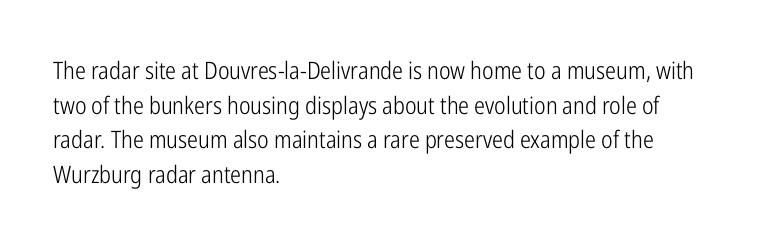
The image shows 24 px text type, upright; set left-aligned, normal line spacing (1.44x), normal letter spacing, not underlined.
